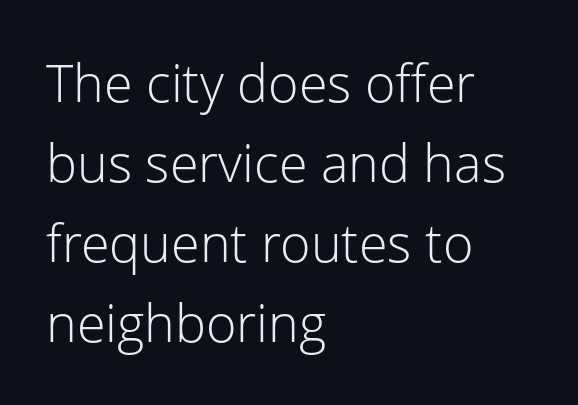
Q: Is the text bold? A: No.
Q: Is the text italic (slanted)? A: No, it is upright.
Q: Is the typeface a serif or a sans-serif typeface? A: Sans-serif.
Q: Is the text underlined? A: No.
Q: How is the paragraph aligned? A: Left-aligned.
Q: Is the spacing between letters normal or unusually wide? A: Normal.
Q: Is the spacing between lines tight, normal or loose? A: Normal.
Q: Width (condensed, normal, or wide)? A: Normal.
Q: Stroke contrast? A: Low.
Q: x-height? A: Medium.
Q: Monospaced? A: No.
